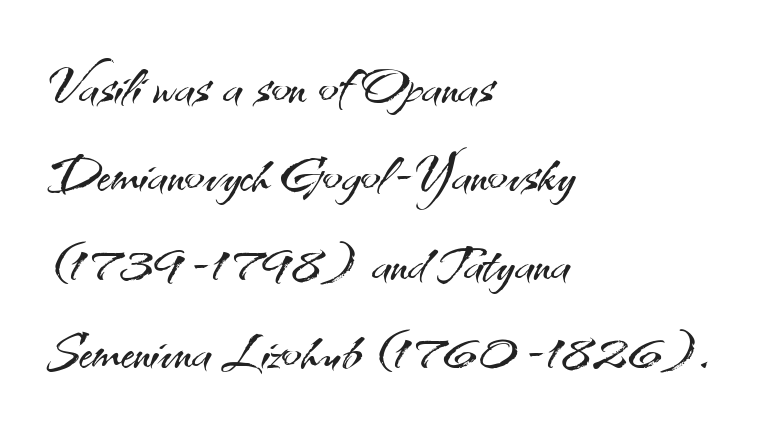
{"serif": "no", "bold": "no", "weight": "light", "width": "normal", "stroke_contrast": "medium", "x_height": "small", "monospaced": "no", "underline": "no", "align": "left", "line_spacing_ratio": 1.21, "letter_spacing": "normal", "letter_spacing_em": 0.0, "glyph_px": 73}
